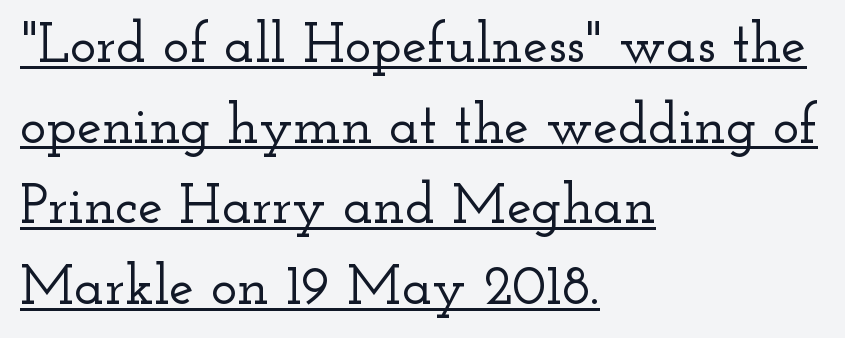
Every character sits straight up, as roman type does. These lines are set flush left with a ragged right edge. The passage shown is typed in a proportional face where columns would drift. Has an underline been added? It has.
